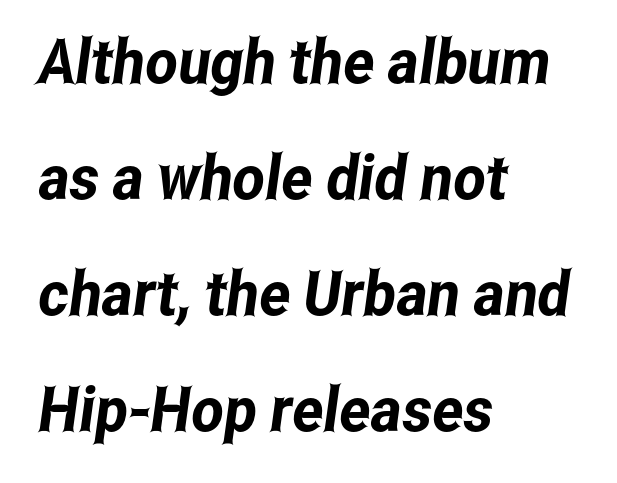
{"serif": "no", "width": "condensed", "stroke_contrast": "low", "x_height": "medium", "monospaced": "no", "underline": "no", "align": "left", "line_spacing_ratio": 1.87, "letter_spacing": "normal", "letter_spacing_em": 0.0, "glyph_px": 62}
